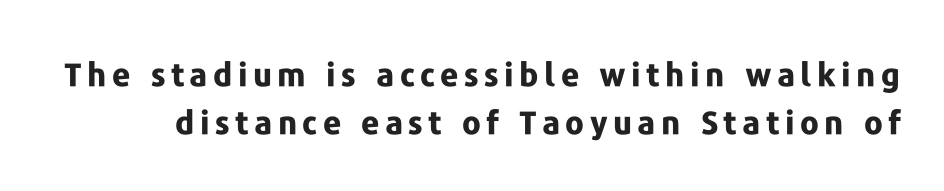
{"serif": "no", "italic": "no", "bold": "yes", "weight": "bold", "width": "normal", "stroke_contrast": "low", "x_height": "medium", "monospaced": "no", "underline": "no", "line_spacing": "normal", "line_spacing_ratio": 1.51, "glyph_px": 32}
